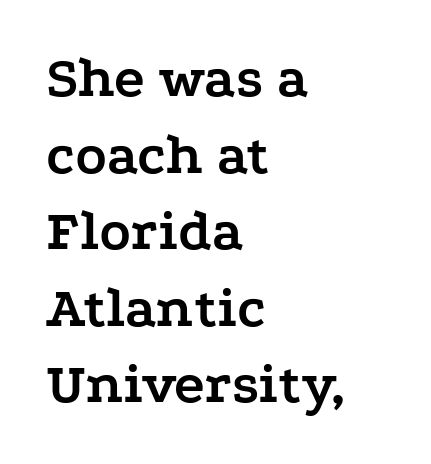
{"serif": "yes", "italic": "no", "bold": "yes", "weight": "semibold", "width": "wide", "stroke_contrast": "low", "x_height": "medium", "monospaced": "no", "underline": "no", "align": "left", "line_spacing": "normal", "line_spacing_ratio": 1.32, "letter_spacing": "normal", "letter_spacing_em": 0.0, "glyph_px": 58}
